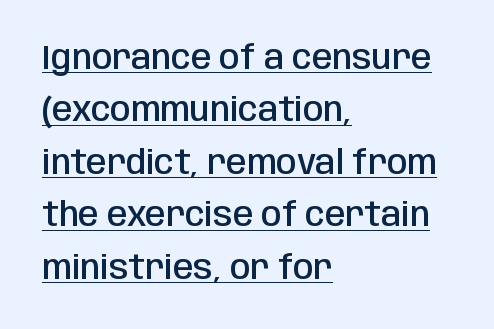
{"serif": "no", "italic": "no", "bold": "semi", "weight": "semibold", "width": "condensed", "stroke_contrast": "low", "x_height": "large", "monospaced": "no", "underline": "yes", "align": "left", "line_spacing": "normal", "line_spacing_ratio": 1.59, "letter_spacing": "normal", "letter_spacing_em": 0.0, "glyph_px": 33}
